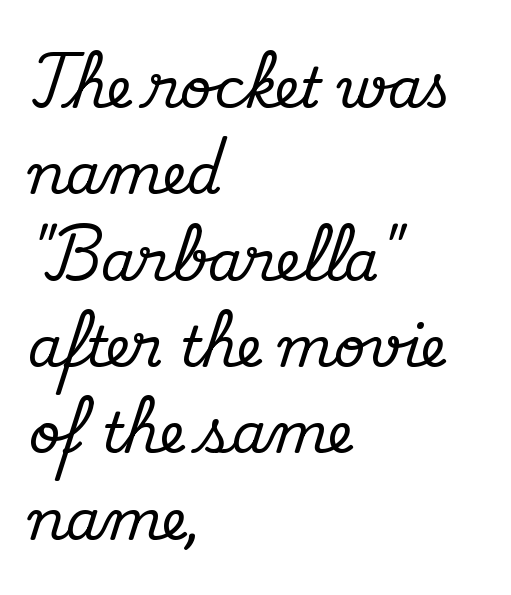
Q: Is the text italic (slanted)? A: Yes.
Q: Is the typeface a serif or a sans-serif typeface? A: Serif.
Q: Is the text underlined? A: No.
Q: How is the paragraph aligned? A: Left-aligned.
Q: Is the spacing between letters normal or unusually wide? A: Normal.
Q: Is the spacing between lines tight, normal or loose? A: Normal.
Q: Width (condensed, normal, or wide)? A: Normal.
Q: Stroke contrast? A: Medium.
Q: x-height? A: Small.
Q: Monospaced? A: No.
